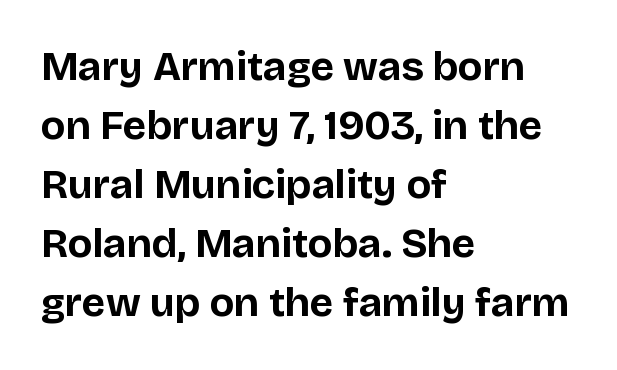
Short note: letters normally spaced. This sample keeps an unexceptional amount of space between lines. Alignment: flush left. Looks like regular typesetting: each glyph gets only the width it needs.
